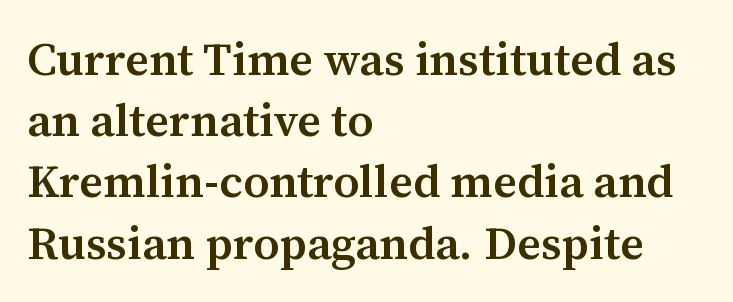
Q: Is the text bold? A: Semi-bold.
Q: Is the text italic (slanted)? A: No, it is upright.
Q: Is the typeface a serif or a sans-serif typeface? A: Serif.
Q: Is the text underlined? A: No.
Q: How is the paragraph aligned? A: Left-aligned.
Q: Is the spacing between letters normal or unusually wide? A: Normal.
Q: Is the spacing between lines tight, normal or loose? A: Normal.
Q: Width (condensed, normal, or wide)? A: Normal.
Q: Stroke contrast? A: Medium.
Q: x-height? A: Medium.
Q: Monospaced? A: No.
